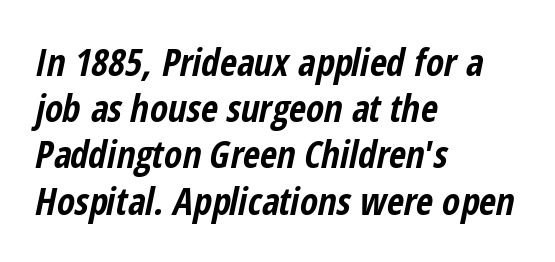
Strokes here are thick enough to call this a true bold. This sample keeps an unexceptional amount of space between lines. The passage shown is typed in a proportional face where columns would drift. Notice how the passage keeps a crisp vertical edge on the left only. A typesetter would mark this as italic. Words appear dense and cohesive because spacing is normal.
